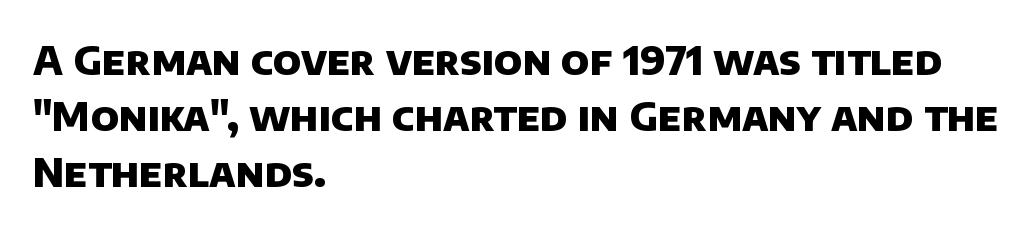
{"serif": "no", "bold": "yes", "weight": "heavy", "width": "normal", "stroke_contrast": "low", "x_height": "large", "monospaced": "no", "underline": "no", "align": "left", "line_spacing": "normal", "line_spacing_ratio": 1.4, "letter_spacing": "normal", "letter_spacing_em": 0.0, "glyph_px": 40}
